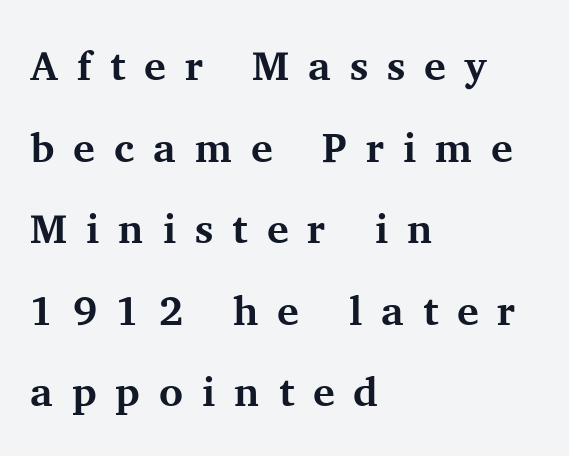
Notice how thick the strokes are: this is what a full bold looks like. Font category for this specimen: serif. Letter spacing: wide. In terms of leading, this rendering errs on the spacious side. Descenders are the only things crossing below the line.
